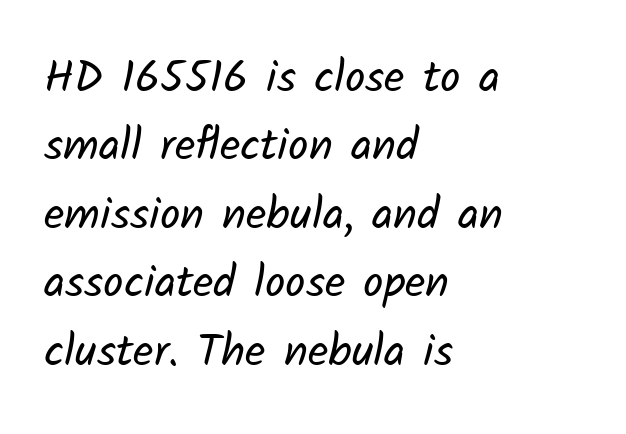
Q: Is the text bold? A: No.
Q: Is the typeface a serif or a sans-serif typeface? A: Sans-serif.
Q: Is the text underlined? A: No.
Q: How is the paragraph aligned? A: Left-aligned.
Q: Is the spacing between letters normal or unusually wide? A: Normal.
Q: Is the spacing between lines tight, normal or loose? A: Normal.
Q: Width (condensed, normal, or wide)? A: Normal.
Q: Stroke contrast? A: Low.
Q: x-height? A: Medium.
Q: Monospaced? A: No.
